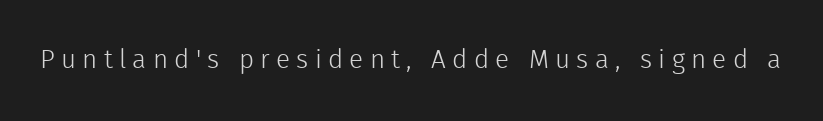
This is the regular roman posture of the typeface. This sample uses expanded letter spacing, leaving extra air between glyphs. No word sits above an underline. Ink coverage per letter is moderate at most.
